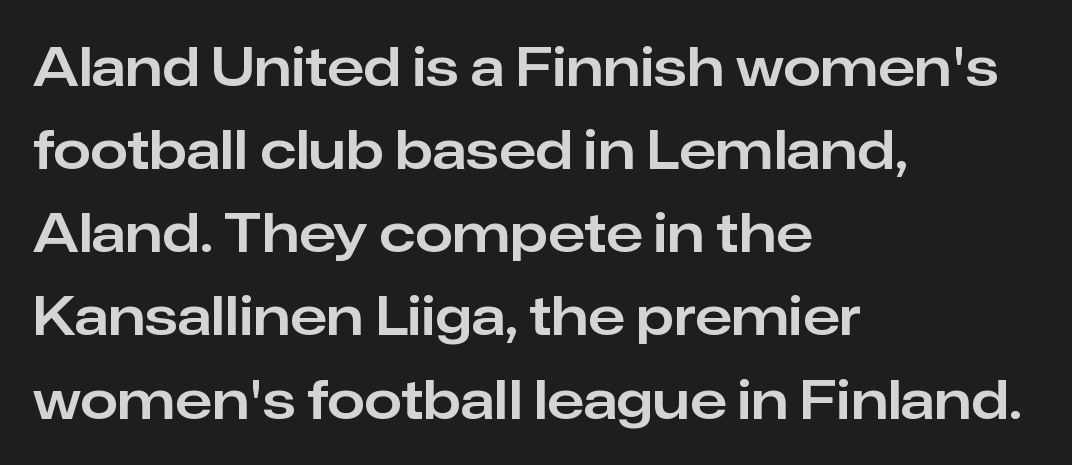
{"serif": "no", "italic": "no", "width": "normal", "stroke_contrast": "low", "x_height": "medium", "monospaced": "no", "underline": "no", "align": "left", "line_spacing": "normal", "line_spacing_ratio": 1.54, "letter_spacing": "normal", "letter_spacing_em": 0.0, "glyph_px": 54}
